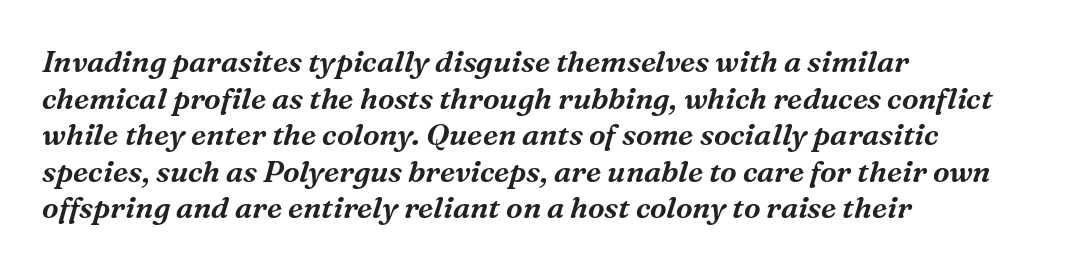
The glyphs in this specimen are seriffed. The face used here has a pronounced slope to its letters. No extra tracking has been applied to these lines. The setting favours the left margin, as ordinary paragraphs usually do.
